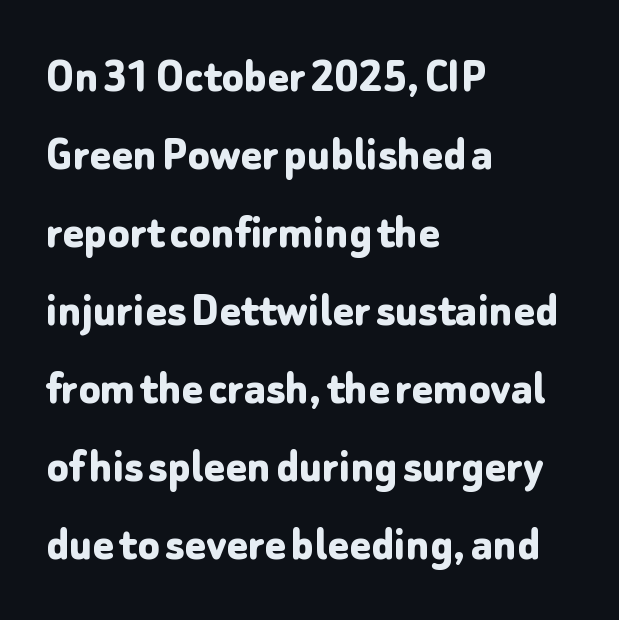
The image shows 50 px bold sans-serif type, upright; set left-aligned, normal line spacing (1.56x), normal letter spacing, not underlined; low stroke contrast and a medium x-height.
